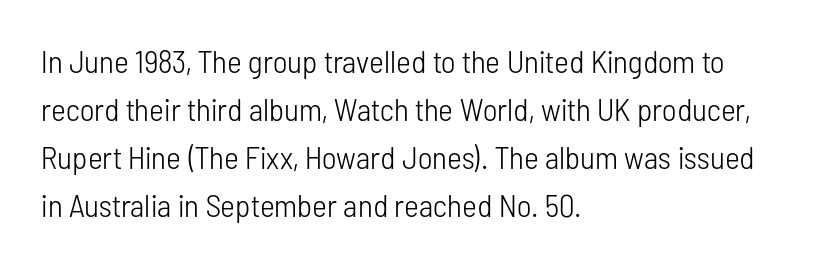
{"serif": "no", "italic": "no", "bold": "no", "weight": "light", "width": "condensed", "stroke_contrast": "low", "x_height": "medium", "monospaced": "no", "underline": "no", "align": "left", "line_spacing": "normal", "line_spacing_ratio": 1.5, "letter_spacing": "normal", "letter_spacing_em": 0.0, "glyph_px": 32}
